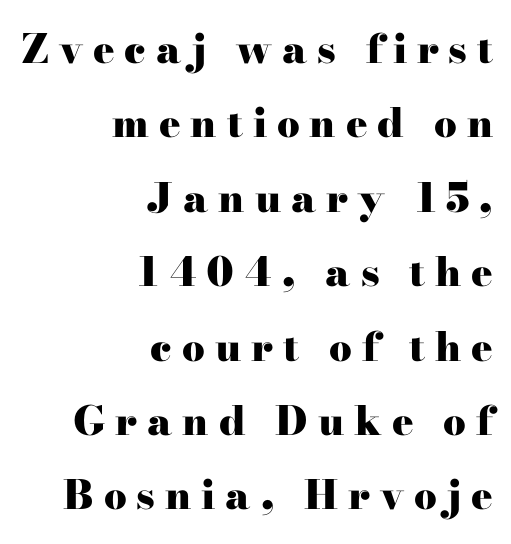
These lines are rendered in a variable-pitch font. Layout note: lines flush right. Unlike italic type, these characters show no tilt at all. Typesetter's note: full bold, strokes at maximum text heaviness.
